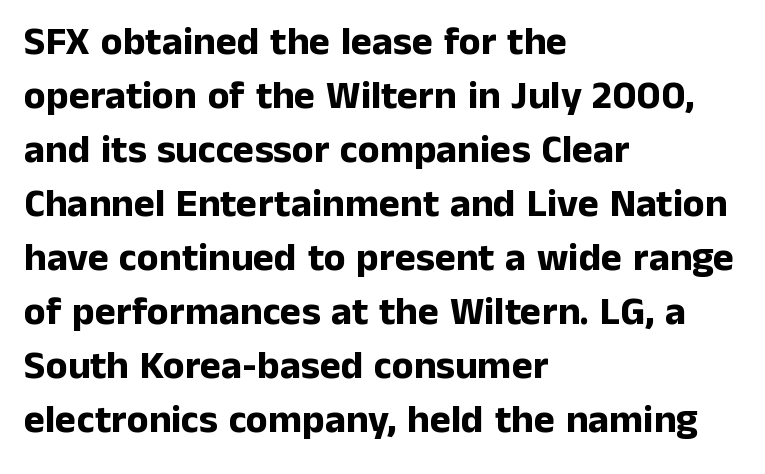
Its strokes are broad and dark, the hallmark of bold type. Alignment: flush left. Every stem runs plumb, perpendicular to the baseline. Is this a fixed-width face? No — the glyphs have proportional, varying widths. Spacing between characters is what you'd get straight out of the box.
